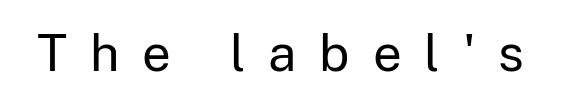
The font's upright variant was chosen for this text. The glyphs in this specimen are sans serif. These lines have a slow, spaced-out rhythm from letter to letter. This reads as an unemphasized weight, regular at the heaviest. A typesetter would call this proportional, since set widths differ per character. The space directly below the letters is spotless.
